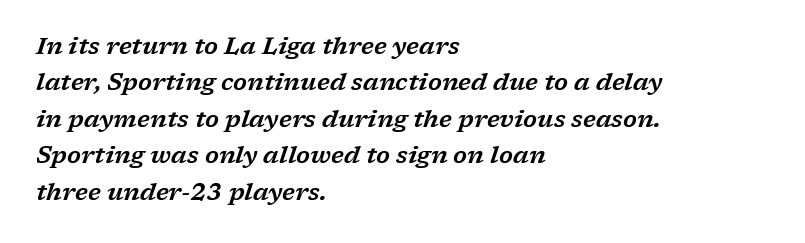
Compared with a centered layout, this one pins lines to the left instead. This is oblique type, the kind used for emphasis or titles. Students, observe: this is what conventionally led text looks like. Short note: letters normally spaced.
